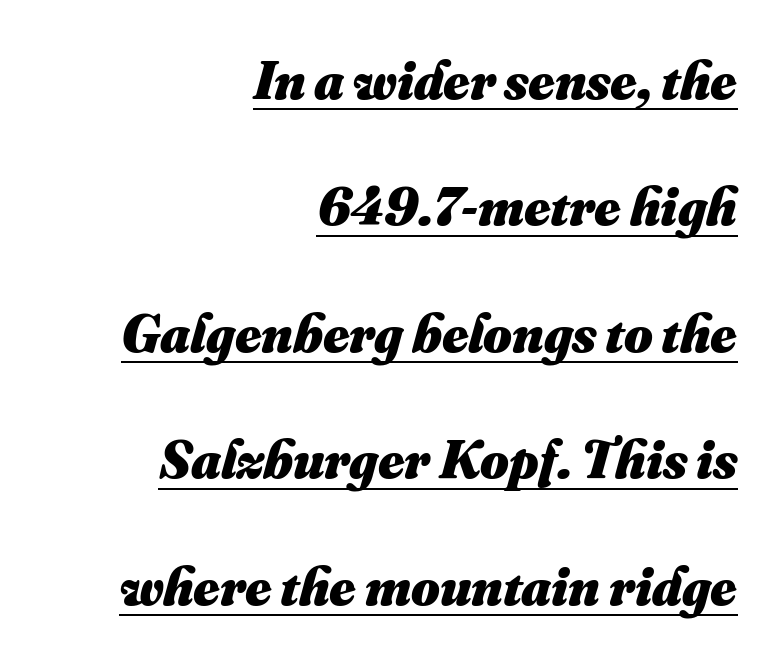
{"bold": "yes", "weight": "heavy", "width": "normal", "stroke_contrast": "medium", "x_height": "small", "monospaced": "no", "underline": "yes", "align": "right", "line_spacing": "loose", "line_spacing_ratio": 2.3, "letter_spacing": "normal", "letter_spacing_em": 0.0, "glyph_px": 55}
